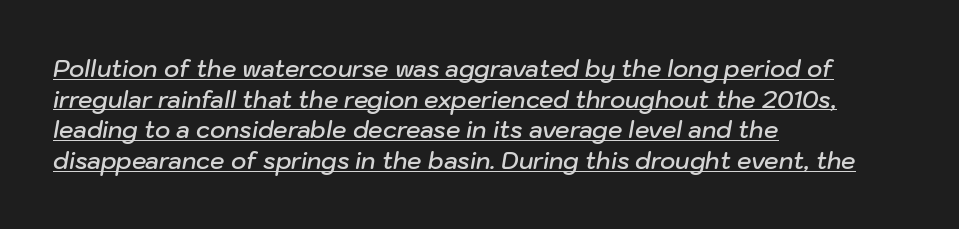
The image shows 23 px text type, italic (leaning right); set left-aligned, normal line spacing (1.33x), normal letter spacing, underlined.
